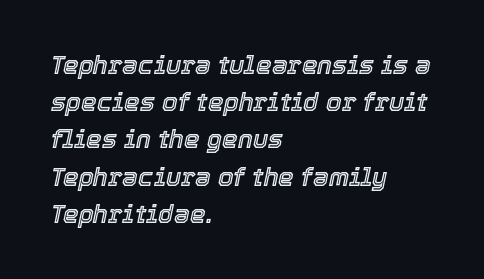
Slant detected: the letters are inclined. The zone under the glyphs is completely vacant. Typeset ragged right — the left edge is the straight one. Compared with typical body copy, the letter spacing here is the same.
